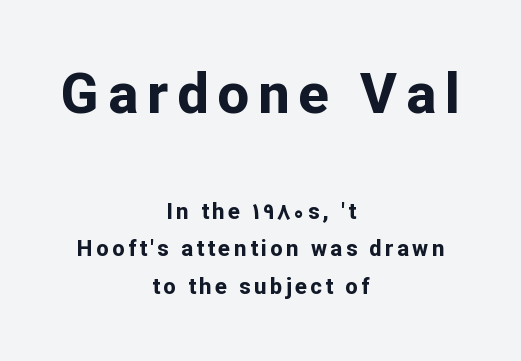
{"serif": "no", "italic": "no", "bold": "yes", "weight": "bold", "width": "normal", "stroke_contrast": "low", "x_height": "medium", "monospaced": "no", "underline": "no", "align": "center", "line_spacing_ratio": 1.71, "larger_block": "first", "size_ratio": 2.55, "glyph_px": 56}
